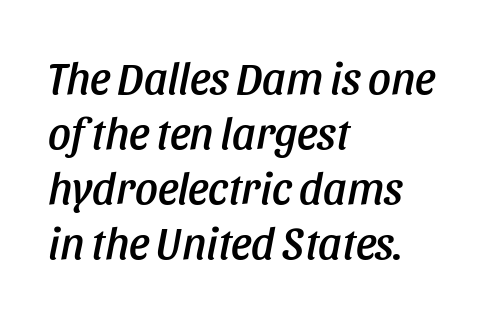
{"italic": "yes", "lean": "right", "slant_degrees": 11, "width": "condensed", "stroke_contrast": "low", "x_height": "large", "monospaced": "no", "underline": "no", "align": "left", "line_spacing_ratio": 1.22, "letter_spacing": "normal", "letter_spacing_em": 0.0, "glyph_px": 45}
